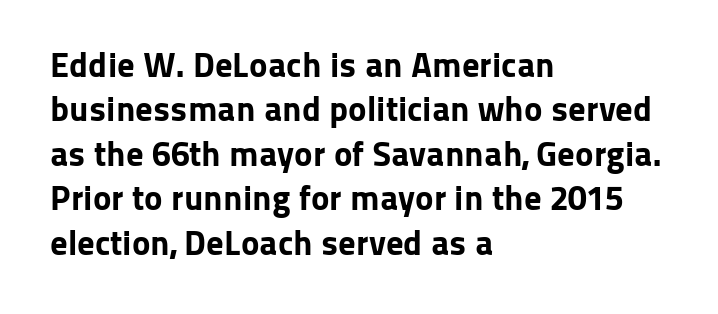
{"serif": "no", "italic": "no", "bold": "yes", "weight": "bold", "width": "normal", "stroke_contrast": "low", "x_height": "medium", "monospaced": "no", "underline": "no", "align": "left", "line_spacing": "normal", "line_spacing_ratio": 1.27, "letter_spacing": "normal", "letter_spacing_em": 0.0, "glyph_px": 35}
